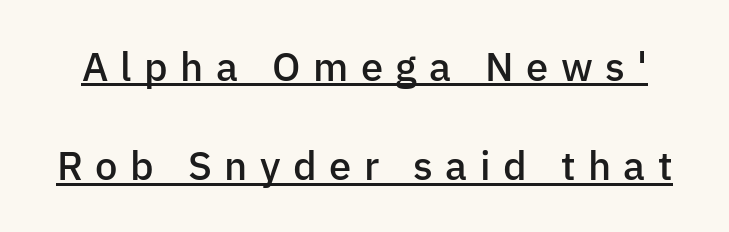
The image shows 40 px semibold sans-serif type, upright; set loose line spacing (2.48x), unusually wide letter spacing (+0.31 em), underlined; low stroke contrast and a medium x-height.
